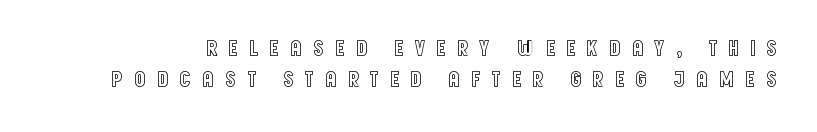
{"italic": "no", "underline": "no", "line_spacing": "normal", "line_spacing_ratio": 1.4, "letter_spacing": "wide", "letter_spacing_em": 0.49, "glyph_px": 22}
